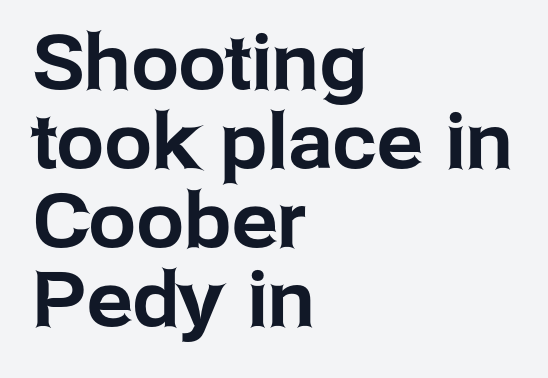
{"serif": "no", "italic": "no", "width": "normal", "stroke_contrast": "low", "x_height": "medium", "monospaced": "no", "underline": "no", "align": "left", "line_spacing": "tight", "line_spacing_ratio": 1.04, "letter_spacing": "normal", "letter_spacing_em": 0.0, "glyph_px": 76}
